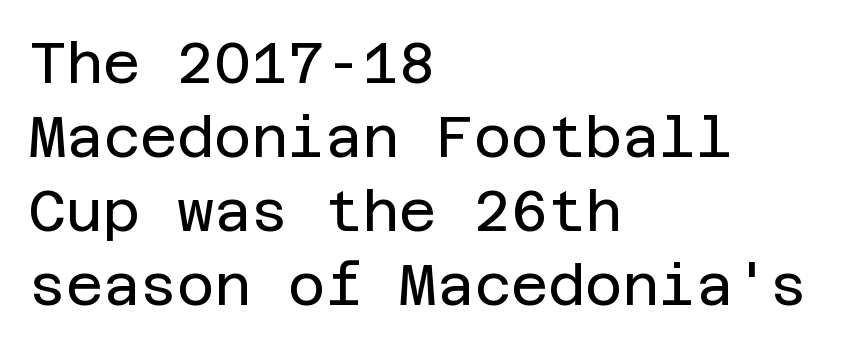
The image shows 57 px regular-weight sans-serif type, upright; set left-aligned, normal line spacing (1.3x), normal letter spacing, not underlined; low stroke contrast and a large x-height.
